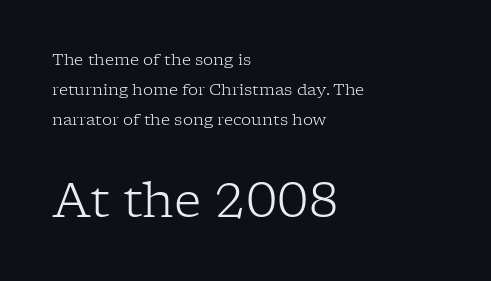
{"serif": "yes", "italic": "no", "bold": "no", "weight": "light", "width": "normal", "stroke_contrast": "low", "x_height": "medium", "monospaced": "no", "underline": "no", "align": "left", "line_spacing_ratio": 1.86, "letter_spacing": "normal", "letter_spacing_em": 0.0, "larger_block": "second", "size_ratio": 3.0, "glyph_px": 48}
